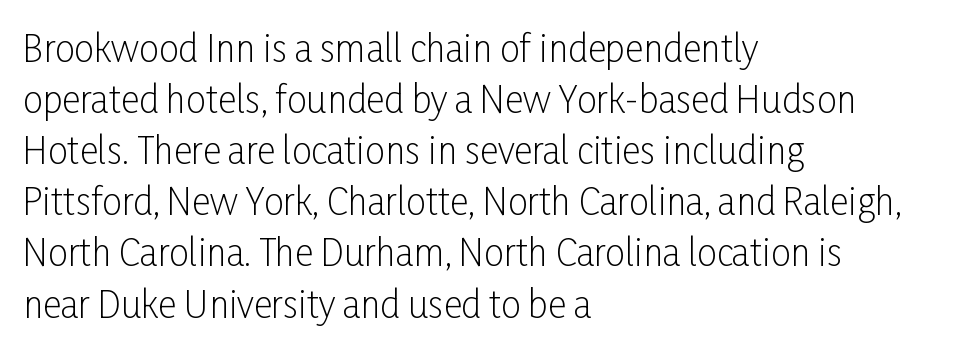
The specimen reads as upright at a glance. Is the stroke heavy? The answer is a plain regular-or-lighter. This block has exactly the height ordinary leading produces. Every row of glyphs begins at an identical x-position on the left. Do the characters align in a grid? No, the font is proportional. You could call the tracking neutral — neither tight nor loose.
